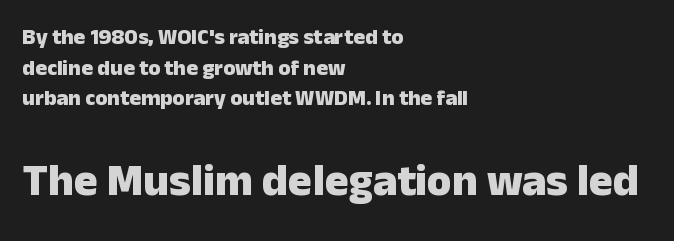
Q: Is the text bold? A: Yes.
Q: Is the text italic (slanted)? A: No, it is upright.
Q: Is the typeface a serif or a sans-serif typeface? A: Sans-serif.
Q: Is the text underlined? A: No.
Q: How is the paragraph aligned? A: Left-aligned.
Q: Is the spacing between letters normal or unusually wide? A: Normal.
Q: Is the spacing between lines tight, normal or loose? A: Normal.
Q: Which block of text is set in a larger size, the first (top) or the second (bottom)? A: The second (bottom) one.
Q: Width (condensed, normal, or wide)? A: Normal.
Q: Stroke contrast? A: Low.
Q: x-height? A: Medium.
Q: Monospaced? A: No.
